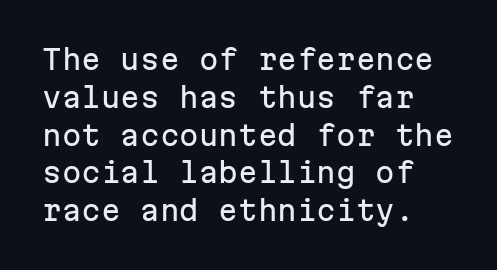
The image shows 28 px sans-serif type, upright, monospaced; set normal line spacing (1.35x), normal letter spacing, not underlined; low stroke contrast and a medium x-height.
